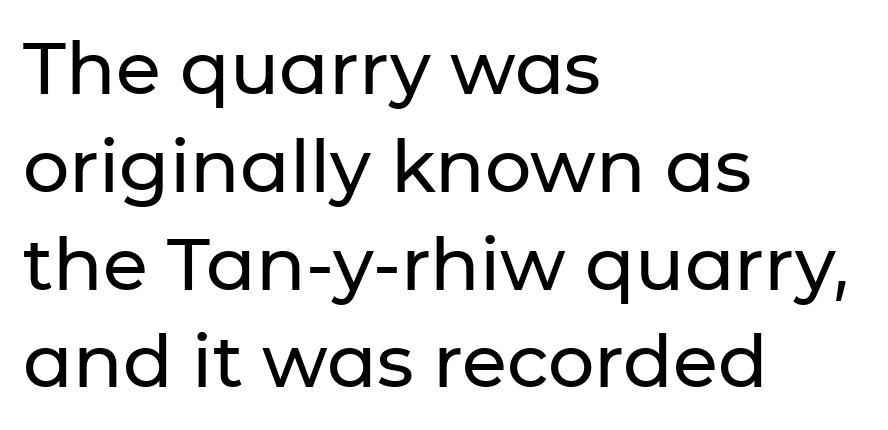
{"serif": "no", "italic": "no", "width": "normal", "stroke_contrast": "low", "x_height": "medium", "monospaced": "no", "underline": "no", "align": "left", "line_spacing": "normal", "line_spacing_ratio": 1.34, "letter_spacing": "normal", "letter_spacing_em": 0.0, "glyph_px": 73}
